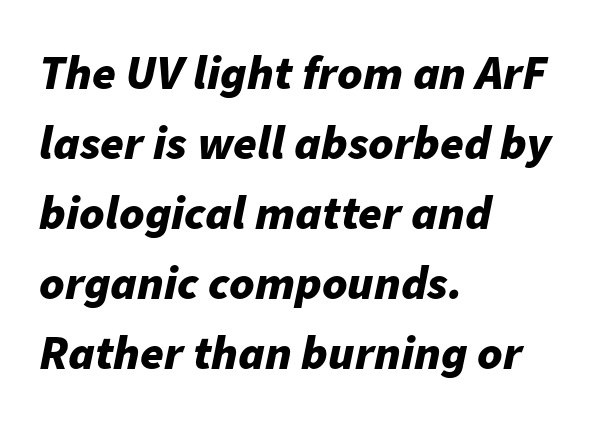
{"italic": "yes", "lean": "right", "slant_degrees": 11, "bold": "yes", "weight": "bold", "width": "normal", "stroke_contrast": "low", "x_height": "medium", "monospaced": "no", "underline": "no", "align": "left", "line_spacing": "normal", "line_spacing_ratio": 1.46, "letter_spacing": "normal", "letter_spacing_em": 0.0, "glyph_px": 48}
